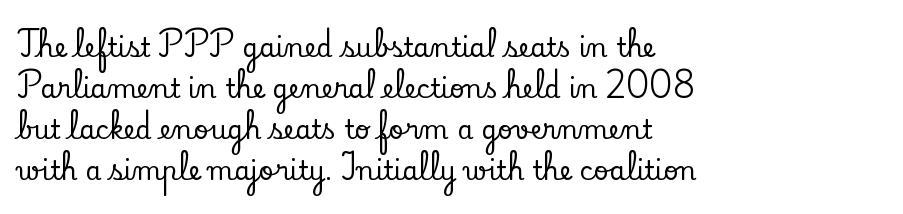
{"italic": "no", "underline": "no", "align": "left", "line_spacing": "normal", "line_spacing_ratio": 1.58, "letter_spacing": "normal", "letter_spacing_em": 0.0, "glyph_px": 26}
